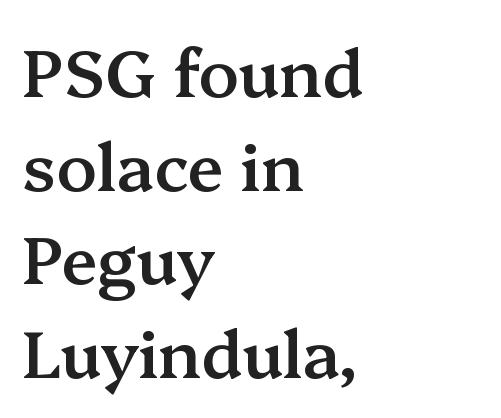
Q: Is the text bold? A: Semi-bold.
Q: Is the text italic (slanted)? A: No, it is upright.
Q: Is the typeface a serif or a sans-serif typeface? A: Serif.
Q: Is the text underlined? A: No.
Q: How is the paragraph aligned? A: Left-aligned.
Q: Is the spacing between letters normal or unusually wide? A: Normal.
Q: Is the spacing between lines tight, normal or loose? A: Normal.
Q: Width (condensed, normal, or wide)? A: Normal.
Q: Stroke contrast? A: Medium.
Q: x-height? A: Medium.
Q: Monospaced? A: No.
